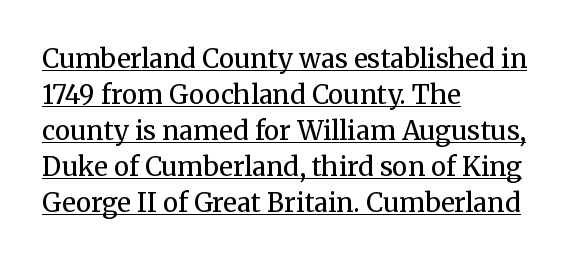
The image shows 26 px text type, upright; set left-aligned, normal line spacing (1.38x), normal letter spacing, underlined.
